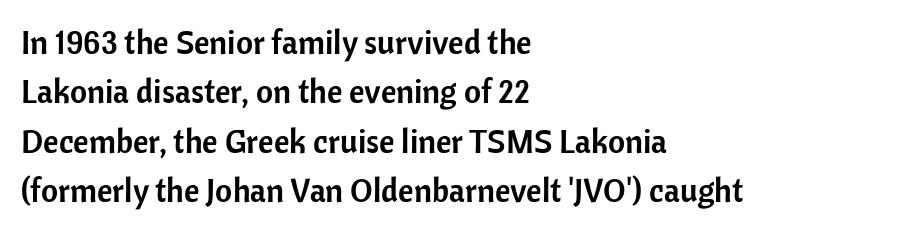
The designer left line spacing at the default. Casual observation: everything's shoved over to the left. These lines were composed using upright roman letters. Varying glyph widths throughout — classic text-font behaviour. This rendering features lettering with no underline. Each letter's strokes conclude bluntly, with no projecting serifs.
